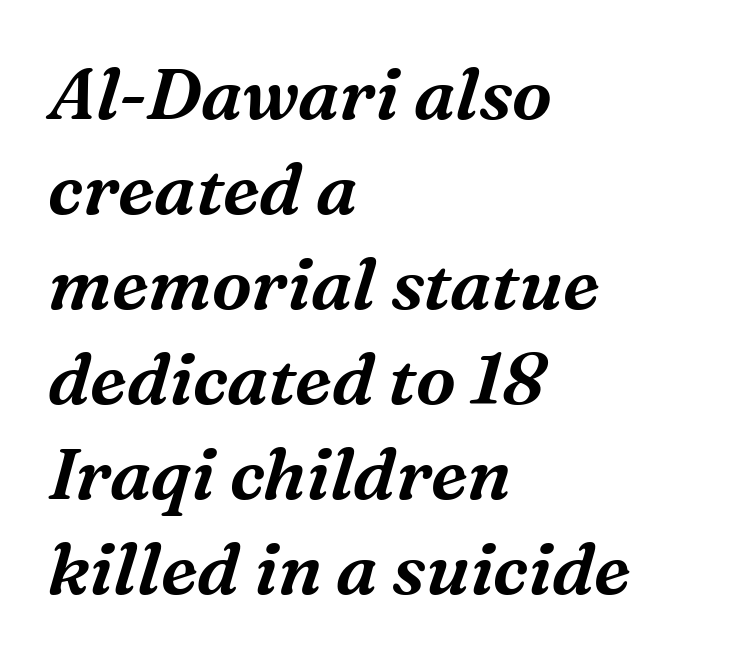
The image shows 72 px serif type, italic (leaning right); set left-aligned, normal line spacing (1.32x), normal letter spacing, not underlined; medium stroke contrast and a medium x-height.
